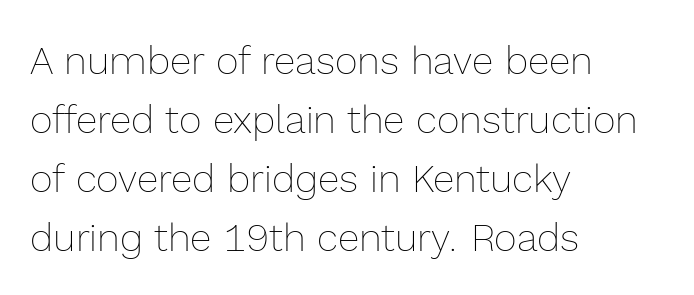
Q: Is the text bold? A: No.
Q: Is the text italic (slanted)? A: No, it is upright.
Q: Is the text underlined? A: No.
Q: How is the paragraph aligned? A: Left-aligned.
Q: Is the spacing between letters normal or unusually wide? A: Normal.
Q: Is the spacing between lines tight, normal or loose? A: Normal.
Q: Width (condensed, normal, or wide)? A: Normal.
Q: x-height? A: Medium.
Q: Monospaced? A: No.
